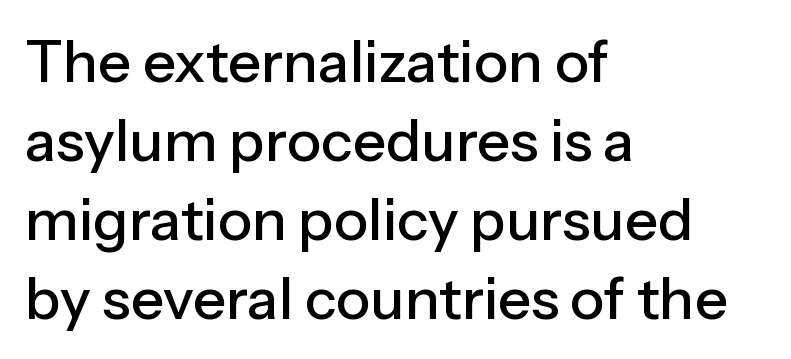
The image shows 58 px sans-serif type, upright; set left-aligned, normal line spacing (1.36x), normal letter spacing, not underlined; low stroke contrast and a medium x-height.
